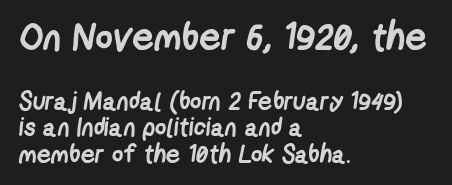
The image shows 38 px semibold, condensed sans-serif type; set left-aligned, tight line spacing (1.06x), normal letter spacing, not underlined; the first (top) block is 1.52x larger; low stroke contrast and a medium x-height.
